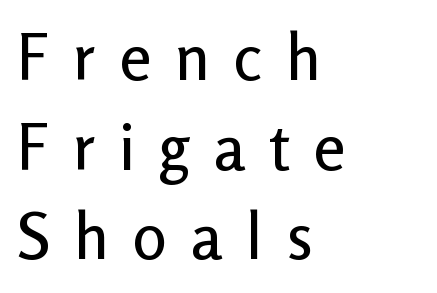
Q: Is the text italic (slanted)? A: No, it is upright.
Q: Is the typeface a serif or a sans-serif typeface? A: Sans-serif.
Q: Is the text underlined? A: No.
Q: How is the paragraph aligned? A: Left-aligned.
Q: Is the spacing between letters normal or unusually wide? A: Unusually wide.
Q: Is the spacing between lines tight, normal or loose? A: Normal.
Q: Width (condensed, normal, or wide)? A: Normal.
Q: Stroke contrast? A: Low.
Q: x-height? A: Medium.
Q: Monospaced? A: No.
